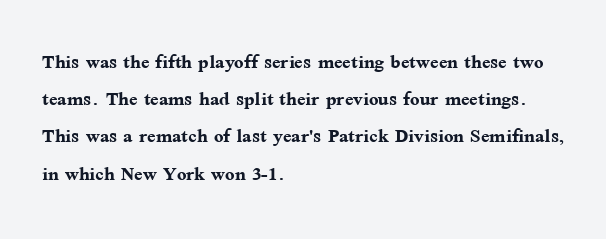
The image shows 25 px bold type, upright; set left-aligned, normal line spacing (1.49x), normal letter spacing, not underlined.
